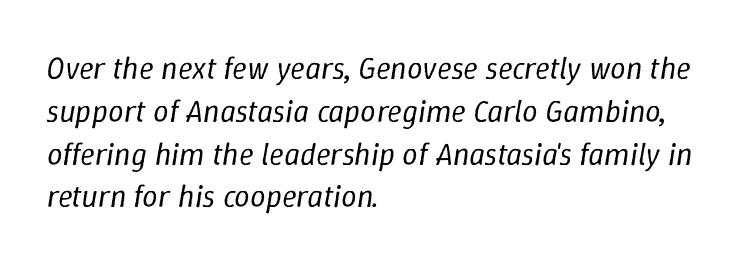
{"italic": "yes", "lean": "right", "slant_degrees": 9, "bold": "no", "weight": "regular", "width": "normal", "stroke_contrast": "low", "x_height": "medium", "monospaced": "no", "underline": "no", "align": "left", "line_spacing": "normal", "line_spacing_ratio": 1.38, "letter_spacing": "normal", "letter_spacing_em": 0.0, "glyph_px": 31}
